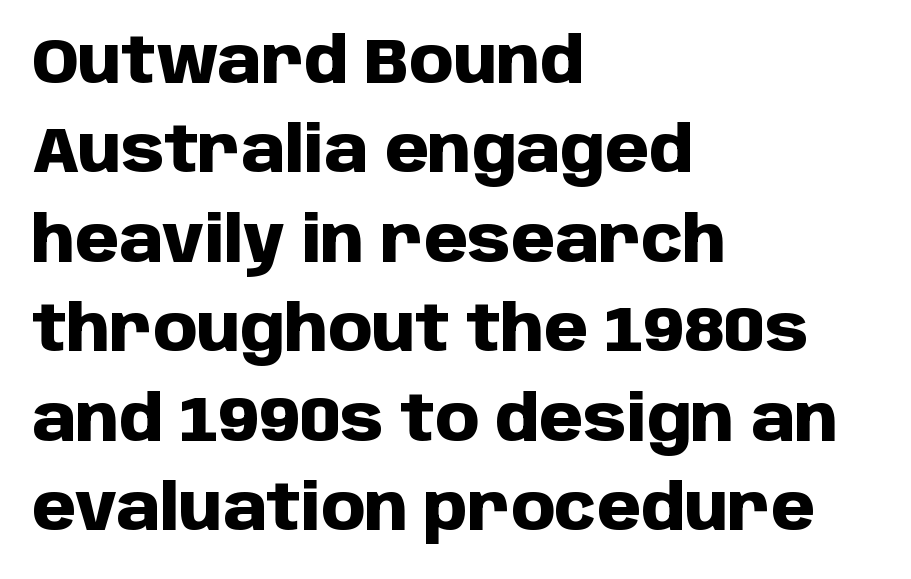
Q: Is the text bold? A: Yes.
Q: Is the text italic (slanted)? A: No, it is upright.
Q: Is the typeface a serif or a sans-serif typeface? A: Sans-serif.
Q: Is the text underlined? A: No.
Q: How is the paragraph aligned? A: Left-aligned.
Q: Is the spacing between letters normal or unusually wide? A: Normal.
Q: Is the spacing between lines tight, normal or loose? A: Normal.
Q: Width (condensed, normal, or wide)? A: Normal.
Q: Stroke contrast? A: Low.
Q: x-height? A: Large.
Q: Monospaced? A: No.
